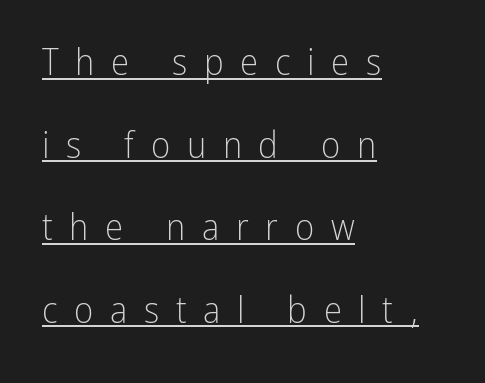
{"serif": "no", "italic": "no", "bold": "no", "weight": "light", "width": "condensed", "stroke_contrast": "low", "x_height": "medium", "monospaced": "no", "underline": "yes", "align": "left", "line_spacing": "loose", "line_spacing_ratio": 2.23, "letter_spacing": "wide", "letter_spacing_em": 0.45, "glyph_px": 37}
